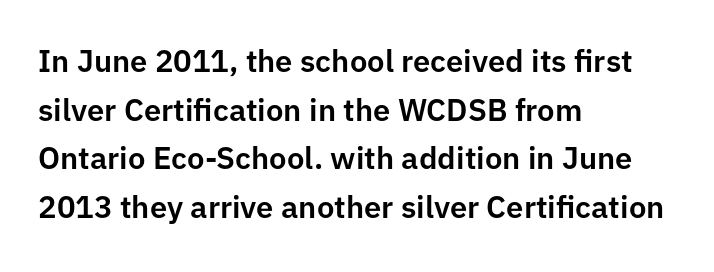
Q: Is the text italic (slanted)? A: No, it is upright.
Q: Is the typeface a serif or a sans-serif typeface? A: Sans-serif.
Q: Is the text underlined? A: No.
Q: How is the paragraph aligned? A: Left-aligned.
Q: Is the spacing between letters normal or unusually wide? A: Normal.
Q: Is the spacing between lines tight, normal or loose? A: Normal.
Q: Width (condensed, normal, or wide)? A: Normal.
Q: Stroke contrast? A: Low.
Q: x-height? A: Medium.
Q: Monospaced? A: No.
